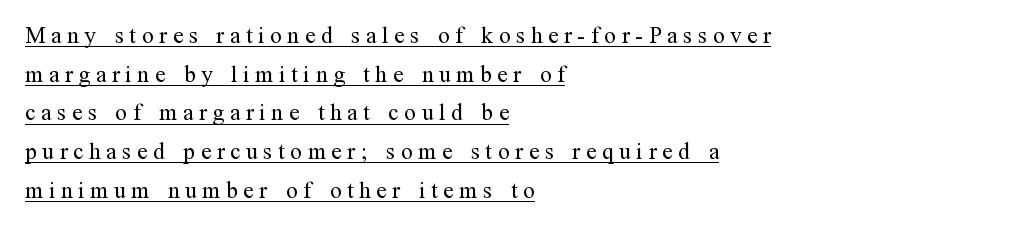
Q: Is the text bold? A: No.
Q: Is the text italic (slanted)? A: No, it is upright.
Q: Is the text underlined? A: Yes.
Q: How is the paragraph aligned? A: Left-aligned.
Q: Is the spacing between letters normal or unusually wide? A: Unusually wide.
Q: Is the spacing between lines tight, normal or loose? A: Normal.
